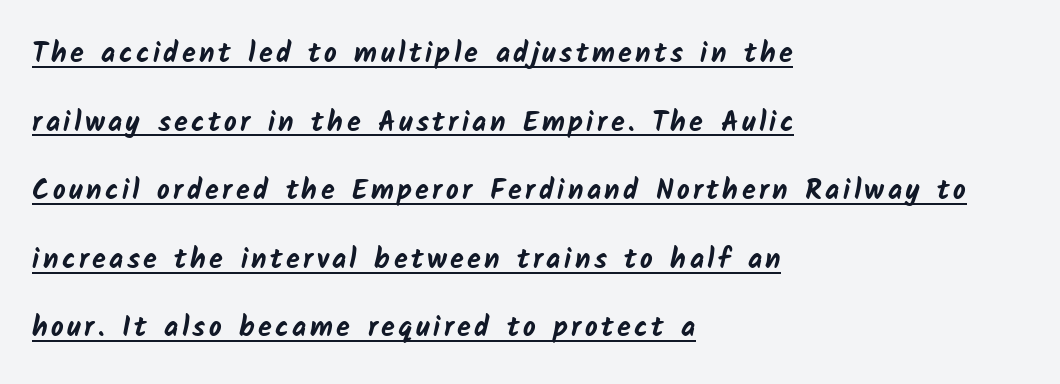
The image shows 28 px bold sans-serif type; set left-aligned, loose line spacing (2.45x), underlined; low stroke contrast and a medium x-height.
